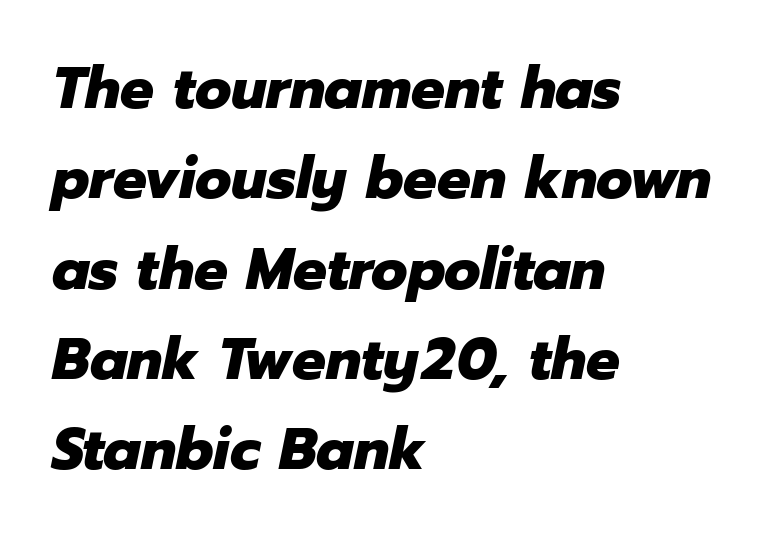
{"italic": "yes", "lean": "right", "slant_degrees": 12, "bold": "yes", "weight": "heavy", "width": "normal", "stroke_contrast": "low", "x_height": "medium", "monospaced": "no", "underline": "no", "align": "left", "line_spacing": "normal", "line_spacing_ratio": 1.53, "letter_spacing": "normal", "letter_spacing_em": 0.0, "glyph_px": 59}
